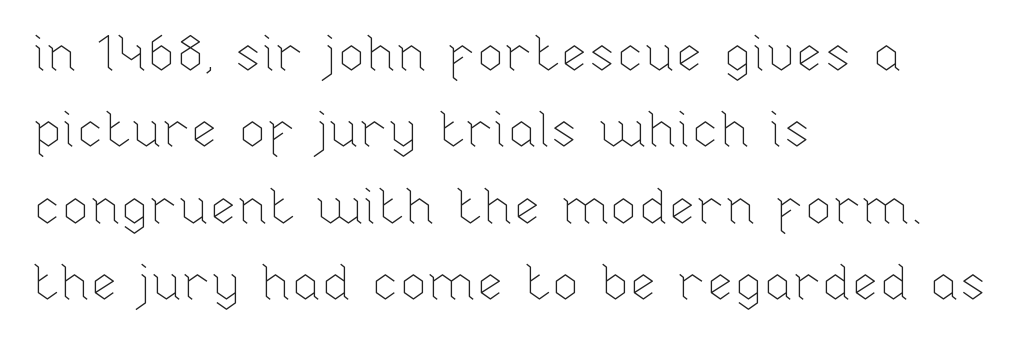
The image shows 50 px thin type, upright; set left-aligned, normal line spacing (1.53x), normal letter spacing, not underlined; low stroke contrast and a medium x-height.
